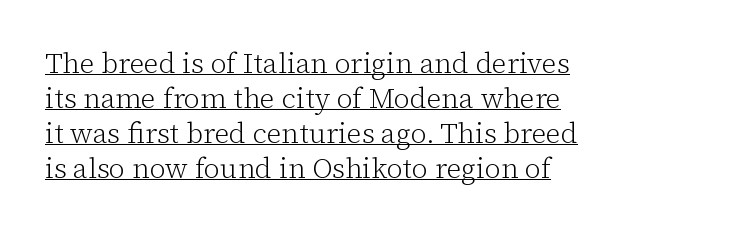
Compared with typical body copy, the letter spacing here is the same. Think standard paragraph weight, or any step lighter than that. Reading down the block, your eye returns to a fixed left position each line. Beneath each row of characters lies a ruled line. Line spacing here is normal. The letters advance in unequal steps, a hallmark of proportional type.
